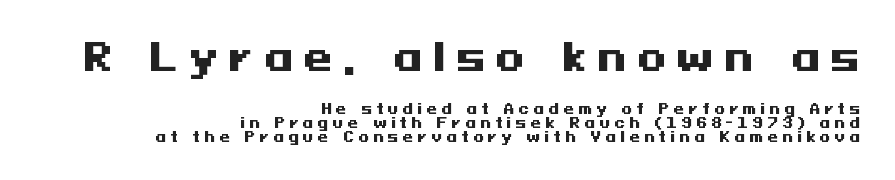
The image shows 37 px heavy, wide sans-serif type, upright; set right-aligned, tight line spacing (0.99x), unusually wide letter spacing (+0.29 em), not underlined; the first (top) block is 2.64x larger; medium stroke contrast and a medium x-height.
